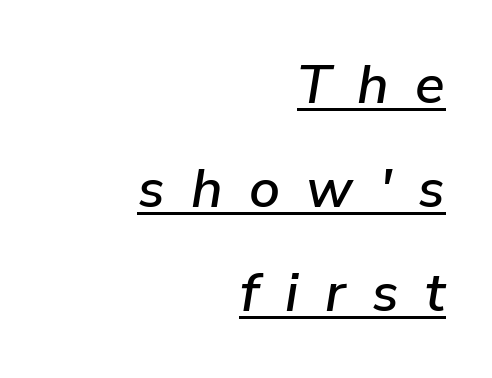
The image shows 55 px text type, italic (leaning right); set right-aligned, line spacing 1.89x, unusually wide letter spacing (+0.48 em), underlined; low stroke contrast and a medium x-height.
